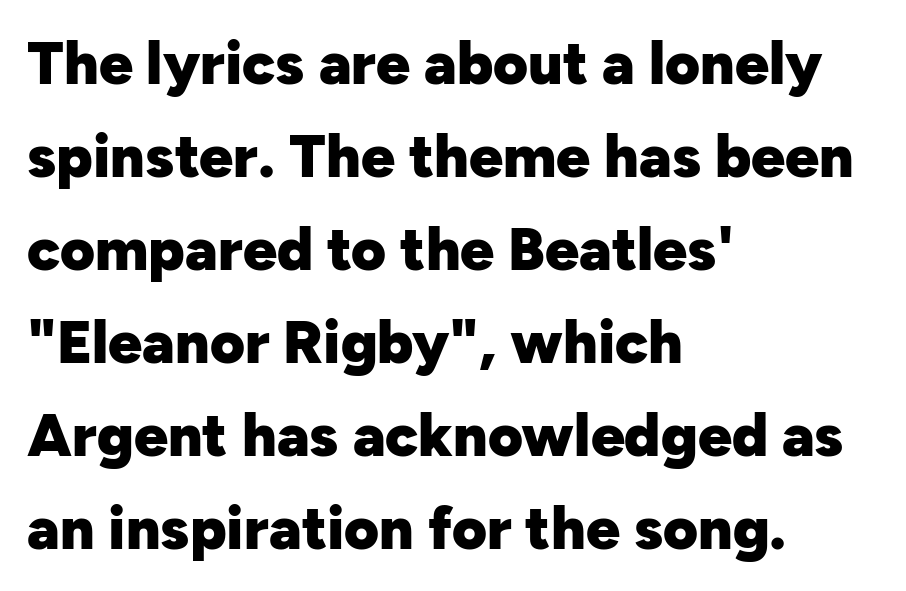
{"serif": "no", "italic": "no", "bold": "yes", "weight": "heavy", "width": "normal", "stroke_contrast": "low", "x_height": "medium", "monospaced": "no", "underline": "no", "align": "left", "line_spacing": "normal", "line_spacing_ratio": 1.55, "letter_spacing": "normal", "letter_spacing_em": 0.0, "glyph_px": 60}
